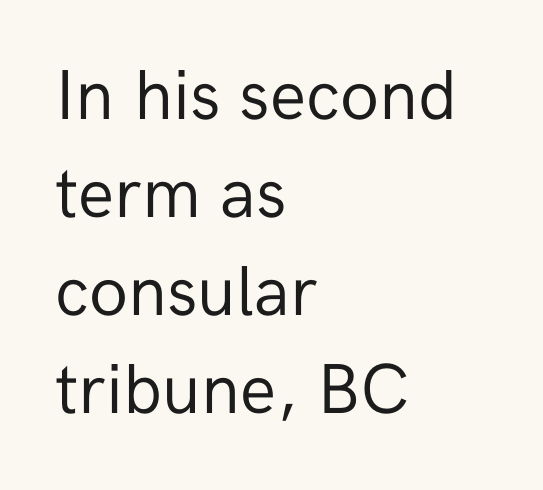
The image shows 71 px regular-weight sans-serif type, upright; set left-aligned, normal line spacing (1.38x), normal letter spacing, not underlined; low stroke contrast and a medium x-height.
